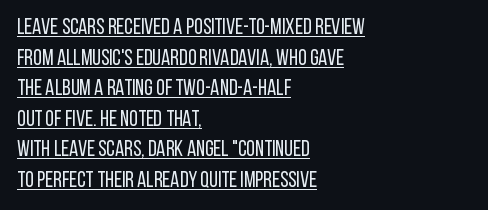
The font is comparable to plain body text, perhaps lighter. A baseline rule has been typeset under these characters. A classic flush-left, rag-right setting is used for this passage. A normal amount of white space separates one row of letters from the next. Students, note that the glyphs here touch the page at normal intervals. Italic: no, the glyphs are upright roman.
